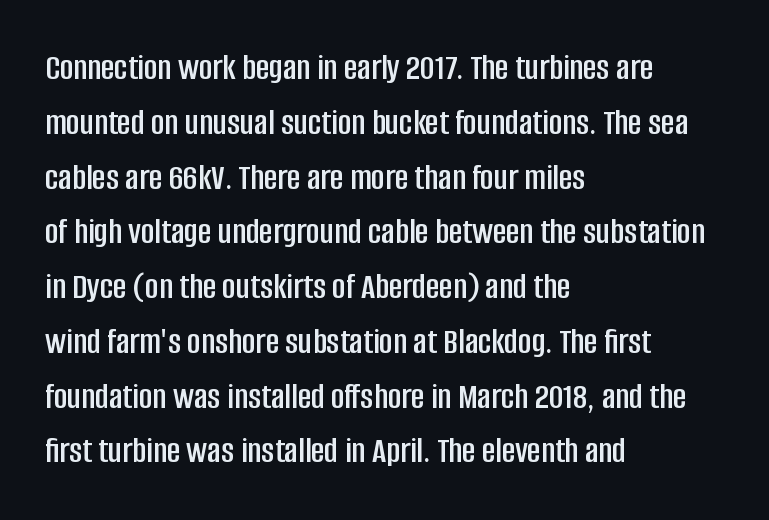
{"serif": "no", "italic": "no", "width": "condensed", "stroke_contrast": "low", "x_height": "large", "monospaced": "no", "underline": "no", "align": "left", "line_spacing": "normal", "line_spacing_ratio": 1.48, "letter_spacing": "normal", "letter_spacing_em": 0.0, "glyph_px": 37}
